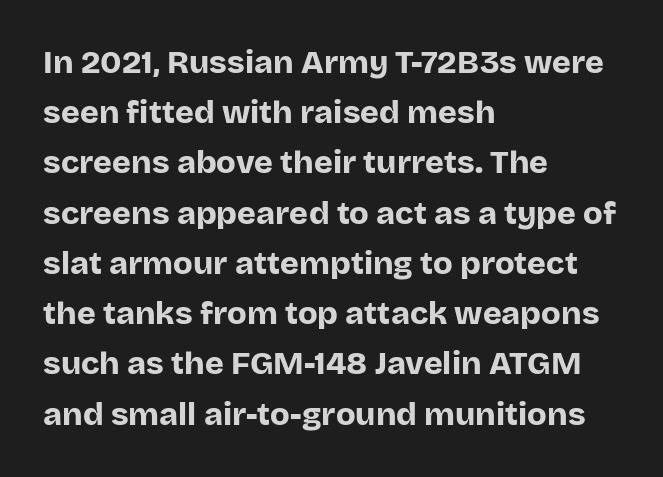
Q: Is the text bold? A: Yes.
Q: Is the text italic (slanted)? A: No, it is upright.
Q: Is the typeface a serif or a sans-serif typeface? A: Sans-serif.
Q: Is the text underlined? A: No.
Q: How is the paragraph aligned? A: Left-aligned.
Q: Is the spacing between letters normal or unusually wide? A: Normal.
Q: Is the spacing between lines tight, normal or loose? A: Normal.
Q: Width (condensed, normal, or wide)? A: Normal.
Q: Stroke contrast? A: Low.
Q: x-height? A: Large.
Q: Monospaced? A: No.
